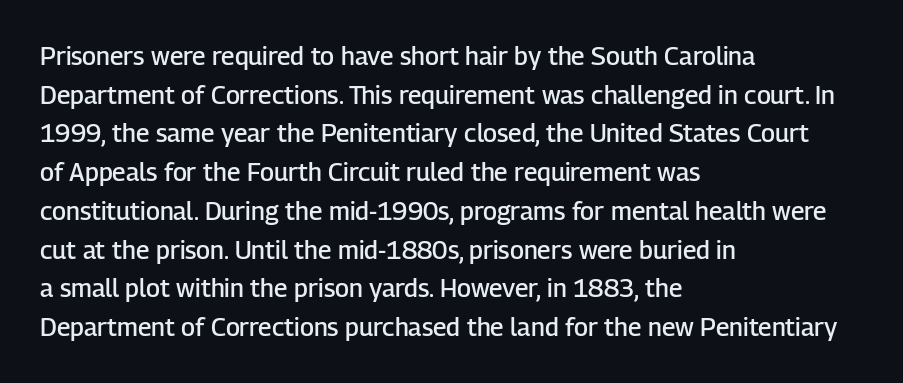
Q: Is the text bold? A: Semi-bold.
Q: Is the text italic (slanted)? A: No, it is upright.
Q: Is the text underlined? A: No.
Q: How is the paragraph aligned? A: Left-aligned.
Q: Is the spacing between letters normal or unusually wide? A: Normal.
Q: Is the spacing between lines tight, normal or loose? A: Normal.
